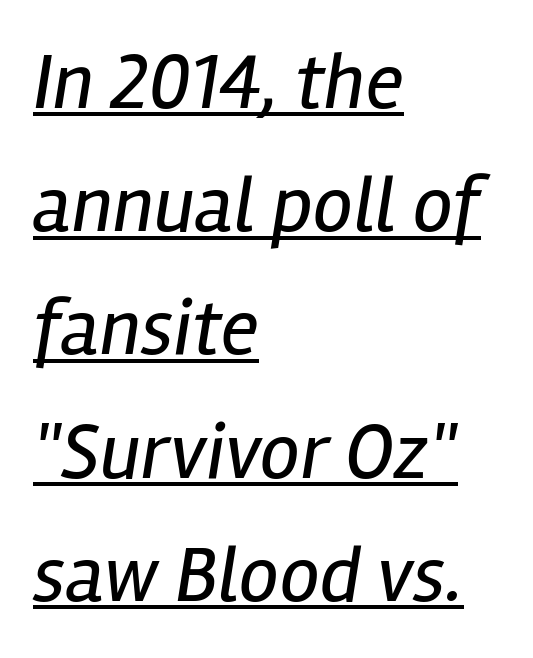
{"italic": "yes", "lean": "right", "slant_degrees": 12, "bold": "no", "weight": "regular", "width": "condensed", "stroke_contrast": "low", "x_height": "medium", "monospaced": "no", "underline": "yes", "align": "left", "line_spacing": "normal", "line_spacing_ratio": 1.54, "letter_spacing": "normal", "letter_spacing_em": 0.0, "glyph_px": 80}
